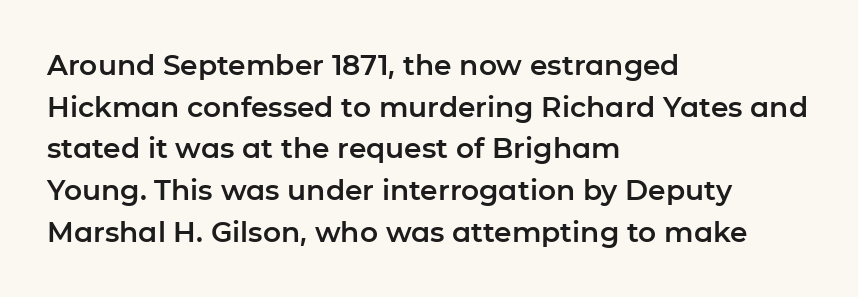
{"serif": "no", "italic": "no", "width": "normal", "stroke_contrast": "low", "x_height": "medium", "monospaced": "no", "underline": "no", "align": "left", "line_spacing": "normal", "line_spacing_ratio": 1.49, "letter_spacing": "normal", "letter_spacing_em": 0.0, "glyph_px": 28}
